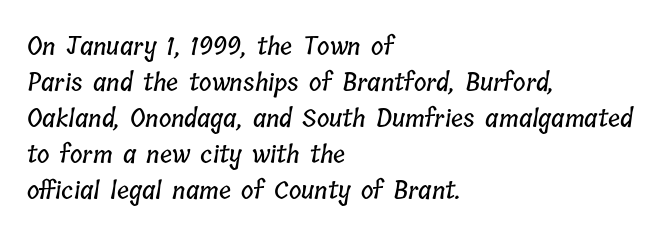
The image shows 24 px text type; set left-aligned, normal line spacing (1.5x), normal letter spacing, not underlined.
